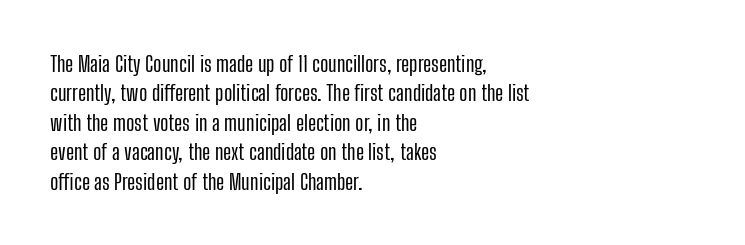
Q: Is the text italic (slanted)? A: No, it is upright.
Q: Is the text underlined? A: No.
Q: How is the paragraph aligned? A: Left-aligned.
Q: Is the spacing between letters normal or unusually wide? A: Normal.
Q: Is the spacing between lines tight, normal or loose? A: Normal.
